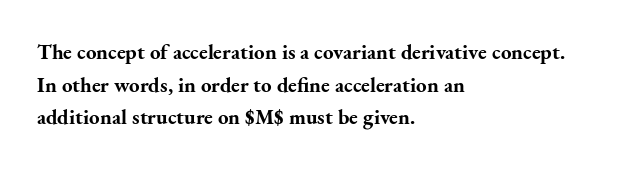
Q: Is the text bold? A: Yes.
Q: Is the text italic (slanted)? A: No, it is upright.
Q: Is the text underlined? A: No.
Q: How is the paragraph aligned? A: Left-aligned.
Q: Is the spacing between letters normal or unusually wide? A: Normal.
Q: Is the spacing between lines tight, normal or loose? A: Normal.
